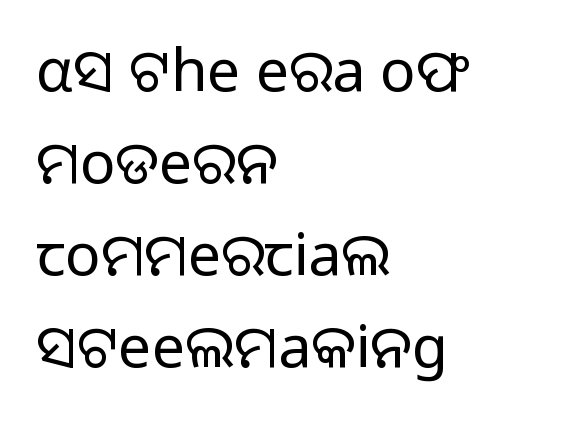
{"serif": "no", "italic": "no", "bold": "no", "weight": "light", "width": "normal", "stroke_contrast": "low", "x_height": "medium", "monospaced": "no", "underline": "no", "align": "left", "line_spacing": "normal", "line_spacing_ratio": 1.56, "letter_spacing": "normal", "letter_spacing_em": 0.0, "glyph_px": 59}
